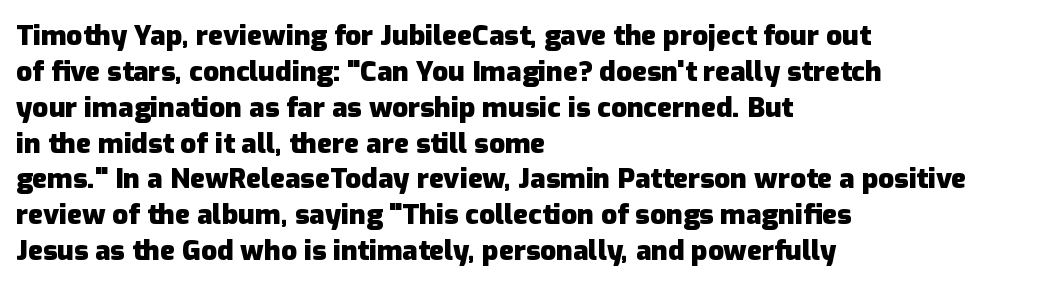
The image shows 28 px heavy sans-serif type, upright; set left-aligned, normal line spacing (1.28x), normal letter spacing, not underlined; low stroke contrast and a medium x-height.
